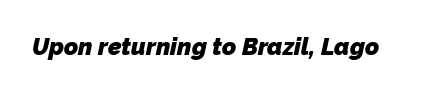
Q: Is the text bold? A: Yes.
Q: Is the text underlined? A: No.
Q: Is the spacing between letters normal or unusually wide? A: Normal.
